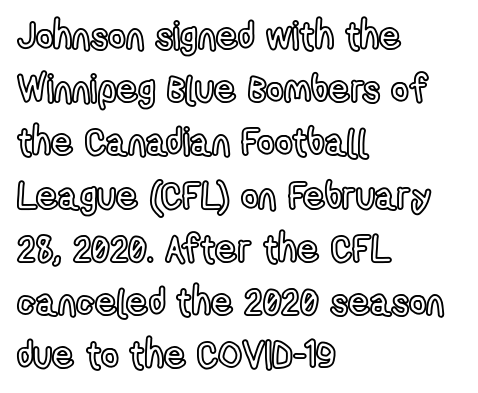
The image shows 38 px condensed type, upright; set left-aligned, normal line spacing (1.4x), normal letter spacing, not underlined; a medium x-height.
